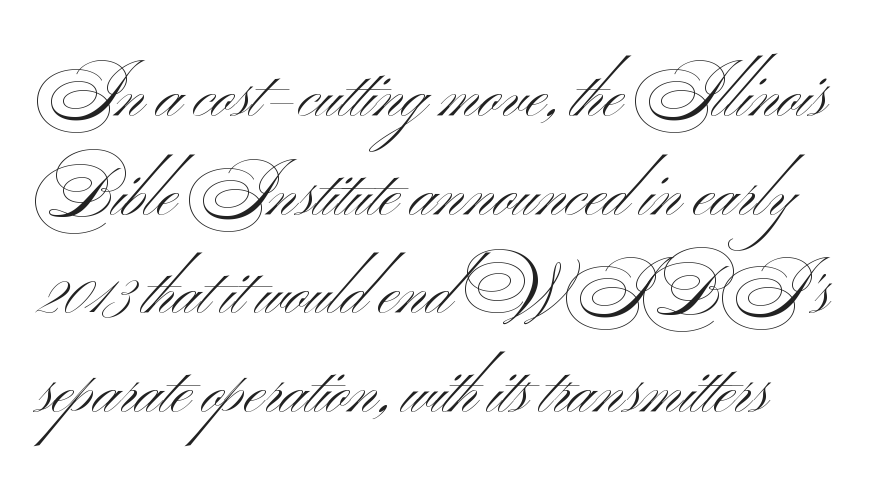
Q: Is the text bold? A: No.
Q: Is the typeface a serif or a sans-serif typeface? A: Sans-serif.
Q: Is the text underlined? A: No.
Q: Is the spacing between letters normal or unusually wide? A: Normal.
Q: Is the spacing between lines tight, normal or loose? A: Normal.
Q: Width (condensed, normal, or wide)? A: Wide.
Q: Stroke contrast? A: Medium.
Q: x-height? A: Small.
Q: Monospaced? A: No.
